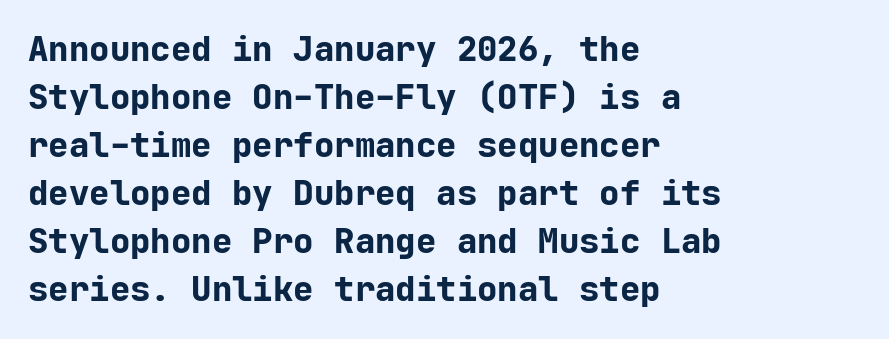
{"serif": "no", "italic": "no", "bold": "yes", "weight": "bold", "width": "normal", "stroke_contrast": "low", "x_height": "medium", "monospaced": "yes", "underline": "no", "align": "left", "line_spacing": "normal", "line_spacing_ratio": 1.41, "letter_spacing": "normal", "letter_spacing_em": 0.0, "glyph_px": 34}
